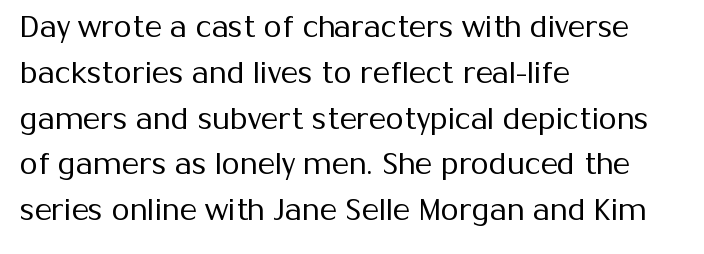
Rule under the text: the space is simply empty. These lines are set flush left with a ragged right edge. The face used here is proportionally spaced, like ordinary book or web type. The lines sit at an ordinary, default distance from one another. How are the letters spaced? Ordinarily, with no added tracking. Look at the bottom of the vertical strokes: they stop flat, with no serifs.
